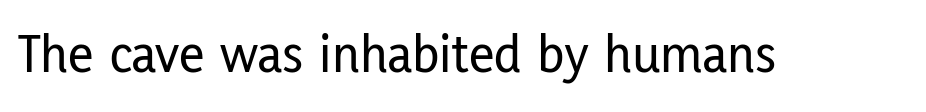
The image shows 56 px condensed sans-serif type, upright; set normal letter spacing, not underlined; low stroke contrast and a medium x-height.
